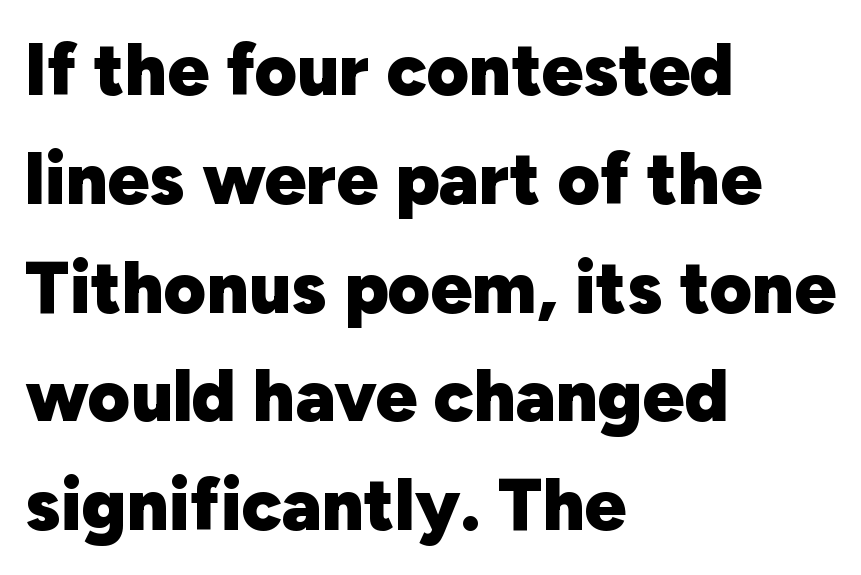
The image shows 73 px heavy sans-serif type, upright; set left-aligned, normal line spacing (1.49x), normal letter spacing, not underlined; low stroke contrast and a medium x-height.
